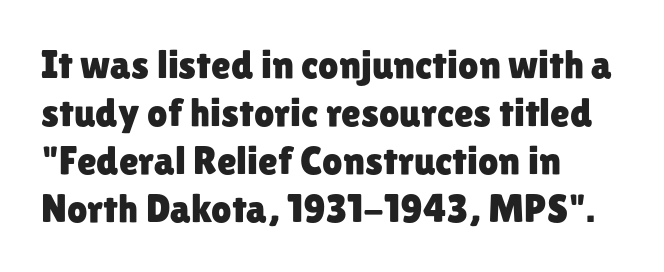
Q: Is the text italic (slanted)? A: No, it is upright.
Q: Is the typeface a serif or a sans-serif typeface? A: Sans-serif.
Q: Is the text underlined? A: No.
Q: How is the paragraph aligned? A: Left-aligned.
Q: Is the spacing between letters normal or unusually wide? A: Normal.
Q: Width (condensed, normal, or wide)? A: Normal.
Q: Stroke contrast? A: Low.
Q: x-height? A: Medium.
Q: Monospaced? A: No.
